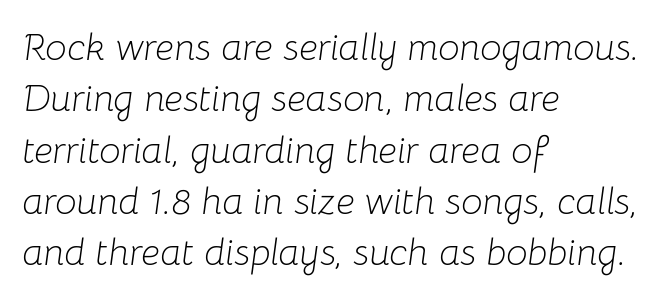
Q: Is the text bold? A: No.
Q: Is the text italic (slanted)? A: Yes, it leans right by about 8 degrees.
Q: Is the text underlined? A: No.
Q: How is the paragraph aligned? A: Left-aligned.
Q: Is the spacing between letters normal or unusually wide? A: Normal.
Q: Is the spacing between lines tight, normal or loose? A: Normal.
Q: Width (condensed, normal, or wide)? A: Normal.
Q: Stroke contrast? A: Low.
Q: x-height? A: Medium.
Q: Monospaced? A: No.
